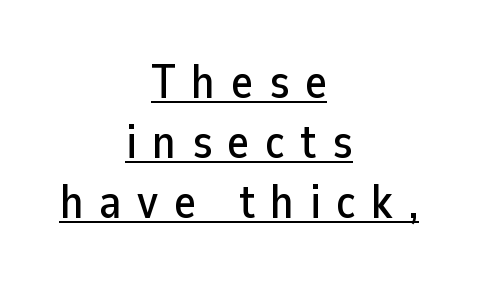
The image shows 47 px sans-serif type, upright; set centered, normal line spacing (1.28x), unusually wide letter spacing (+0.33 em), underlined; low stroke contrast and a medium x-height.
